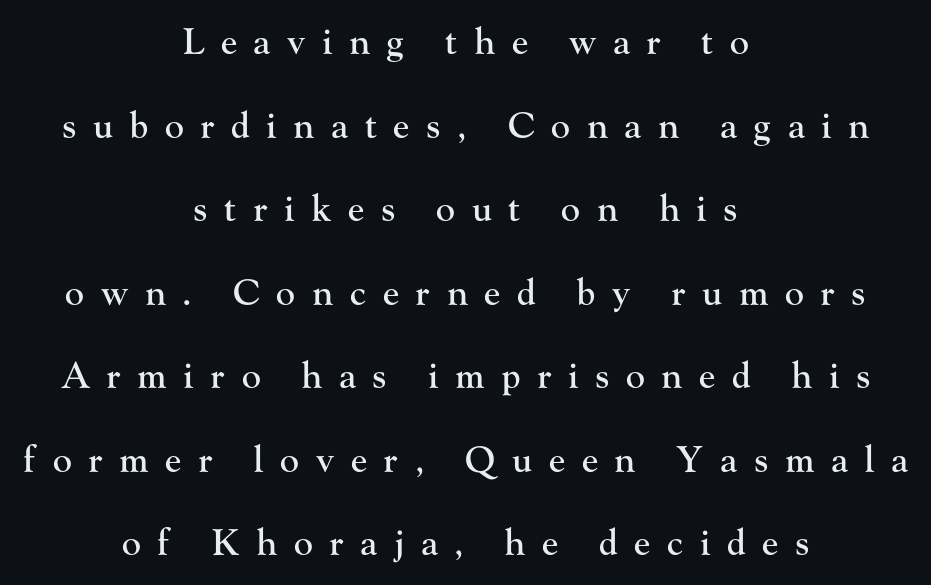
Note: serifs present on the glyphs. The designer dialed line spacing up above the default. Teacher's note: observe the equal gaps on both sides — that is centered alignment. Decoration check: the copy has no underline.
